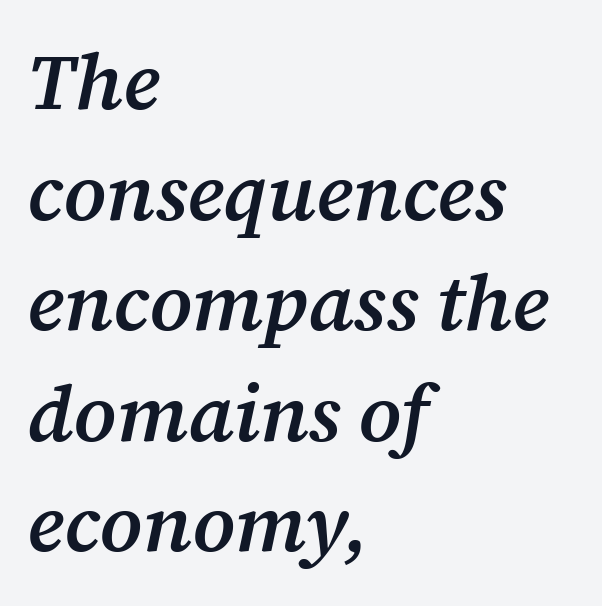
The image shows 79 px semibold serif type, italic (leaning right); set left-aligned, normal line spacing (1.4x), normal letter spacing, not underlined; medium stroke contrast and a medium x-height.
